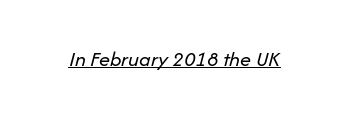
Glyph-to-glyph distance matches everyday printed text. Bold? No — there's no thickening of the strokes. Looking at the ascenders, they clearly lean. The string is rendered with underlining switched on.
